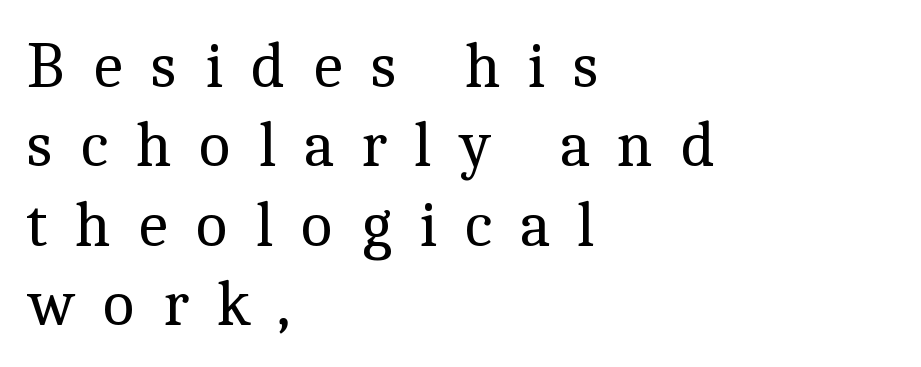
The image shows 64 px regular-weight serif type, upright; set left-aligned, line spacing 1.24x, unusually wide letter spacing (+0.42 em), not underlined; a medium x-height.
